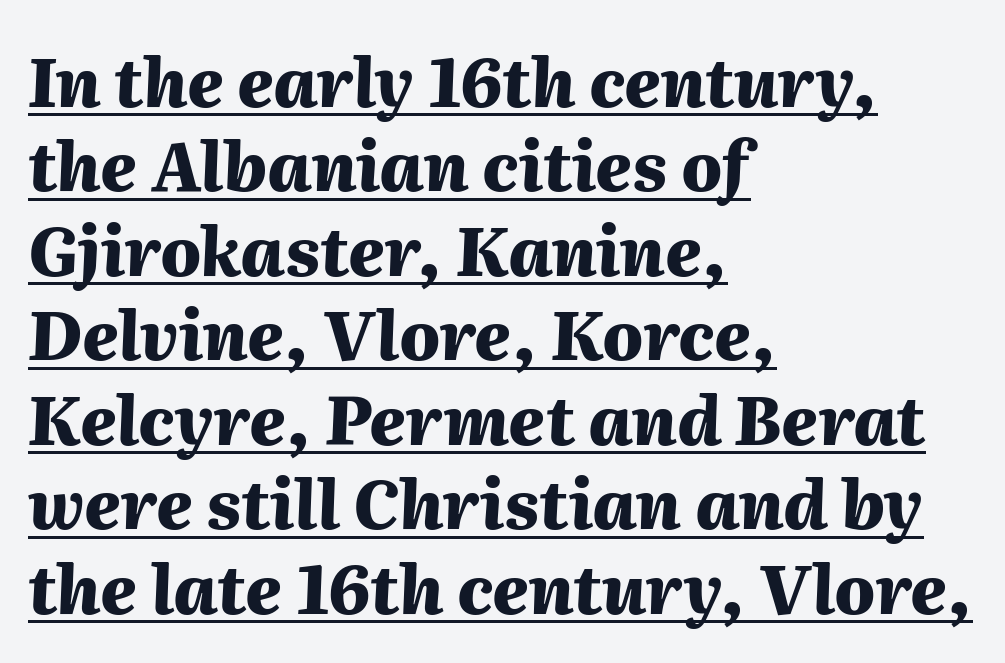
{"italic": "yes", "lean": "right", "slant_degrees": 2, "bold": "yes", "weight": "heavy", "width": "normal", "stroke_contrast": "medium", "x_height": "medium", "monospaced": "no", "underline": "yes", "align": "left", "line_spacing": "normal", "line_spacing_ratio": 1.26, "letter_spacing": "normal", "letter_spacing_em": 0.0, "glyph_px": 67}
